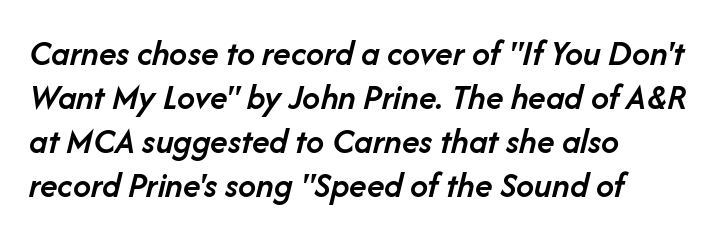
{"italic": "yes", "lean": "right", "slant_degrees": 14, "bold": "semi", "weight": "semibold", "width": "normal", "stroke_contrast": "low", "x_height": "medium", "monospaced": "no", "underline": "no", "align": "left", "line_spacing_ratio": 1.22, "letter_spacing": "normal", "letter_spacing_em": 0.0, "glyph_px": 36}
